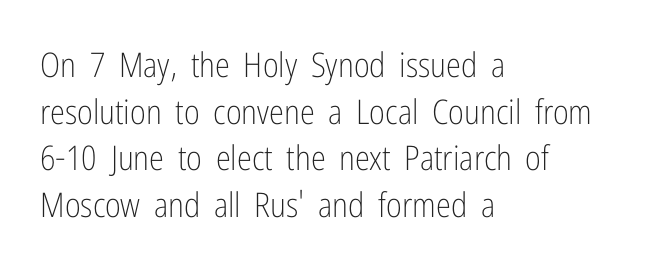
{"serif": "no", "italic": "no", "bold": "no", "weight": "light", "width": "condensed", "stroke_contrast": "low", "x_height": "medium", "monospaced": "no", "underline": "no", "align": "left", "line_spacing": "normal", "line_spacing_ratio": 1.37, "letter_spacing": "normal", "letter_spacing_em": 0.0, "glyph_px": 34}
